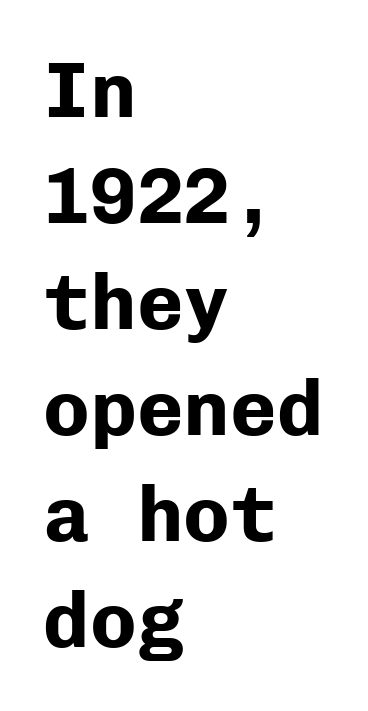
{"serif": "no", "italic": "no", "bold": "yes", "weight": "bold", "width": "normal", "stroke_contrast": "low", "x_height": "medium", "monospaced": "yes", "underline": "no", "align": "left", "line_spacing": "normal", "line_spacing_ratio": 1.36, "letter_spacing": "normal", "letter_spacing_em": 0.0, "glyph_px": 78}
